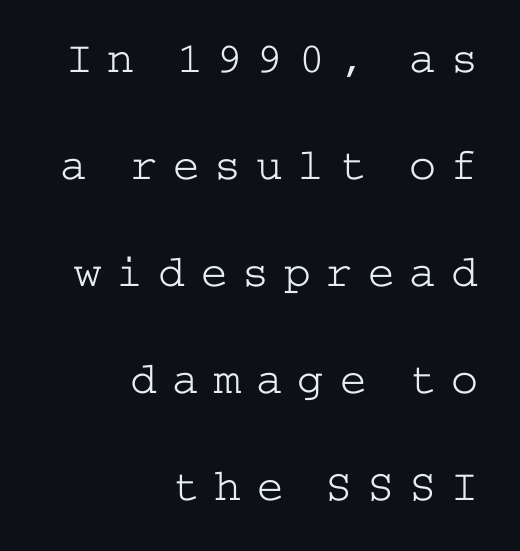
The image shows 45 px light, wide serif type, upright; set right-aligned, loose line spacing (2.38x), unusually wide letter spacing (+0.33 em), not underlined; low stroke contrast and a medium x-height.
